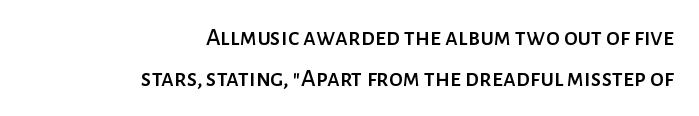
Q: Is the text italic (slanted)? A: No, it is upright.
Q: Is the text underlined? A: No.
Q: How is the paragraph aligned? A: Right-aligned.
Q: Is the spacing between letters normal or unusually wide? A: Normal.
Q: Is the spacing between lines tight, normal or loose? A: Normal.
